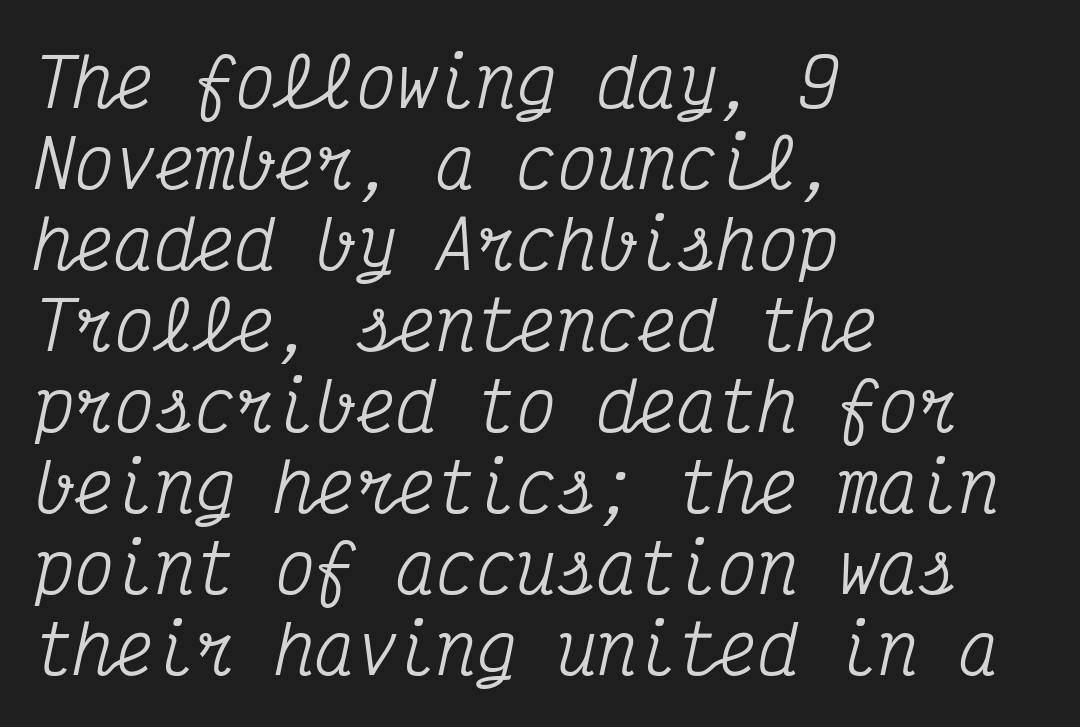
Q: Is the text italic (slanted)? A: Yes, it leans right by about 12 degrees.
Q: Is the typeface a serif or a sans-serif typeface? A: Serif.
Q: Is the text underlined? A: No.
Q: How is the paragraph aligned? A: Left-aligned.
Q: Is the spacing between letters normal or unusually wide? A: Normal.
Q: Width (condensed, normal, or wide)? A: Condensed.
Q: Stroke contrast? A: Medium.
Q: x-height? A: Medium.
Q: Monospaced? A: Yes.
